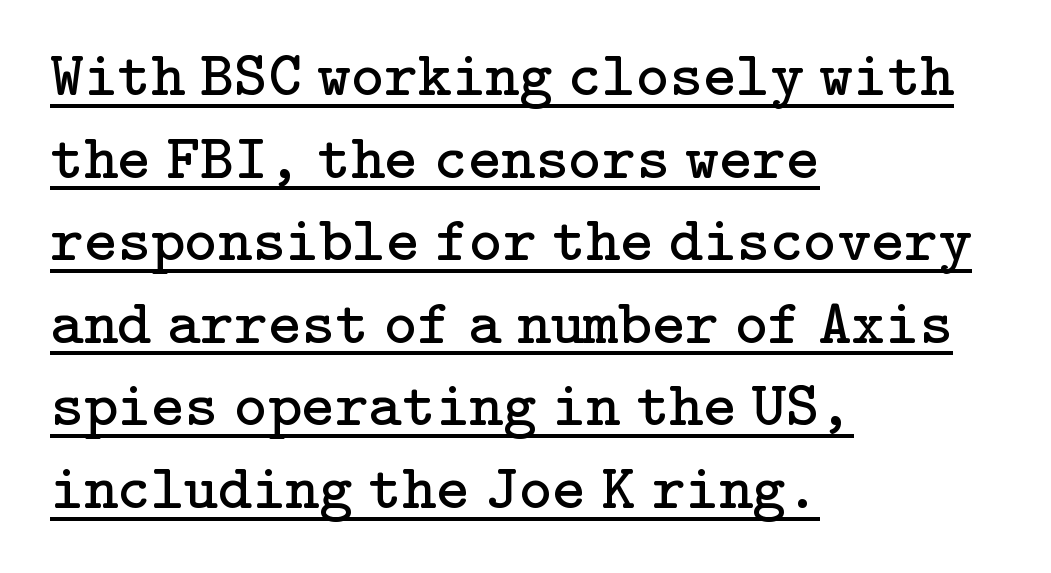
Q: Is the text bold? A: No.
Q: Is the text italic (slanted)? A: No, it is upright.
Q: Is the typeface a serif or a sans-serif typeface? A: Serif.
Q: Is the text underlined? A: Yes.
Q: How is the paragraph aligned? A: Left-aligned.
Q: Is the spacing between letters normal or unusually wide? A: Normal.
Q: Is the spacing between lines tight, normal or loose? A: Normal.
Q: Width (condensed, normal, or wide)? A: Normal.
Q: Stroke contrast? A: Low.
Q: x-height? A: Medium.
